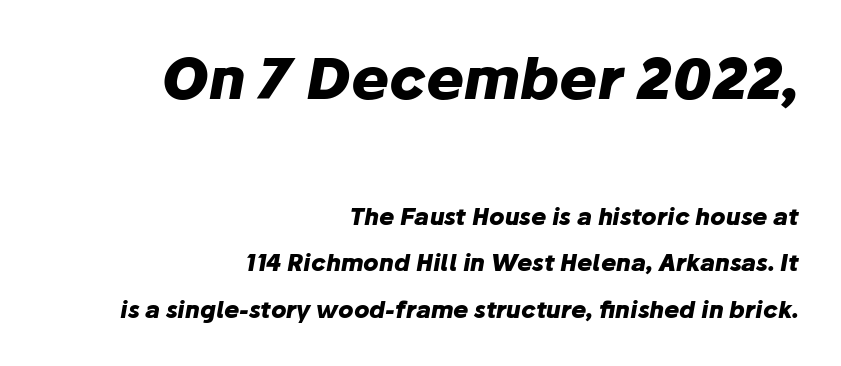
Q: Is the text bold? A: Yes.
Q: Is the text italic (slanted)? A: Yes, it leans right by about 10 degrees.
Q: Is the text underlined? A: No.
Q: How is the paragraph aligned? A: Right-aligned.
Q: Is the spacing between letters normal or unusually wide? A: Normal.
Q: Is the spacing between lines tight, normal or loose? A: Loose.
Q: Which block of text is set in a larger size, the first (top) or the second (bottom)? A: The first (top) one.
Q: Width (condensed, normal, or wide)? A: Normal.
Q: Stroke contrast? A: Low.
Q: x-height? A: Medium.
Q: Monospaced? A: No.
